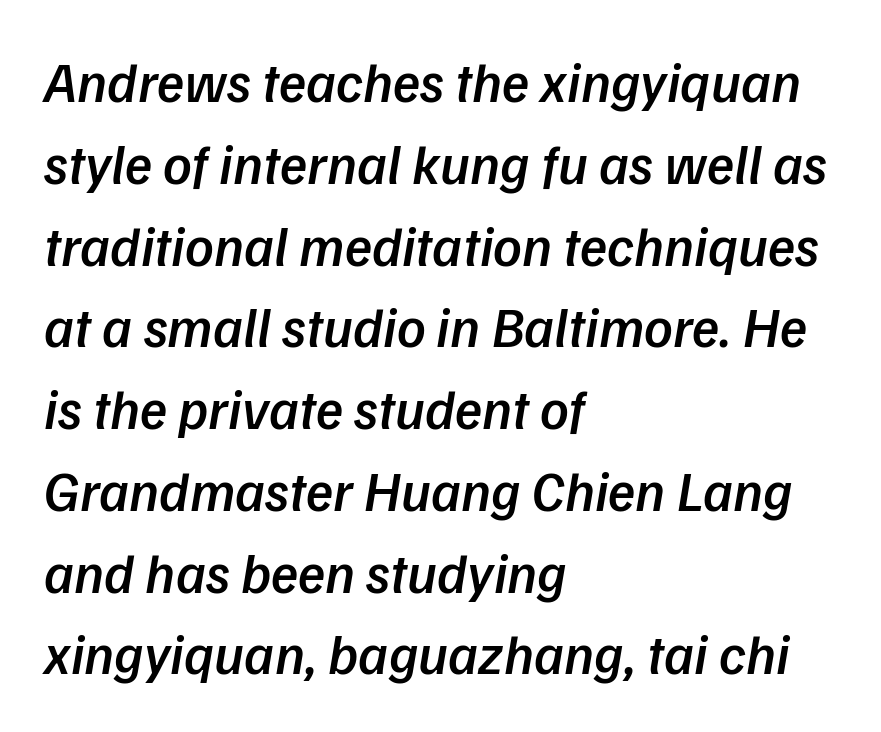
Characters follow at the spacing the type designer built in. Caption: semibold face, moderately heavy strokes. The vertical gap from one line to the next is medium. The rendering uses natural spacing where letterforms have individual widths. Slanted lettering throughout.
